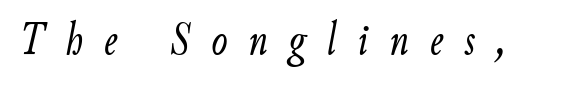
The image shows 48 px light, condensed type, italic (leaning right); set unusually wide letter spacing (+0.44 em), not underlined; low stroke contrast and a small x-height.
